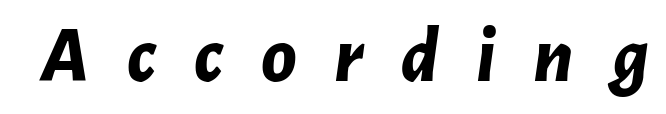
The image shows 80 px bold type, italic (leaning right); set unusually wide letter spacing (+0.47 em), not underlined; low stroke contrast and a medium x-height.
